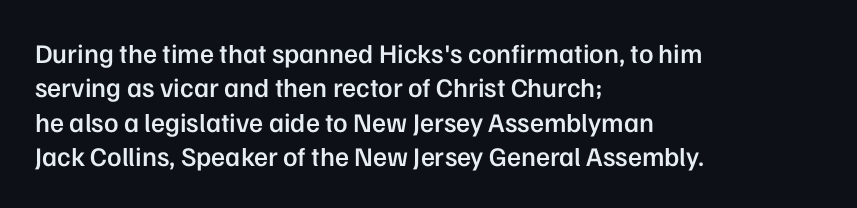
{"italic": "no", "bold": "semi", "underline": "no", "align": "left", "line_spacing": "normal", "line_spacing_ratio": 1.27, "letter_spacing": "normal", "letter_spacing_em": 0.0, "glyph_px": 27}
